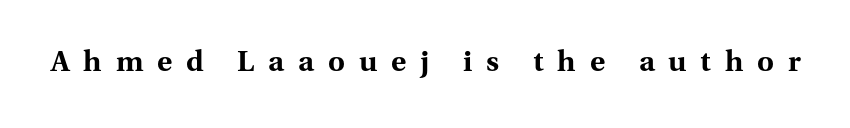
Q: Is the text bold? A: Yes.
Q: Is the text italic (slanted)? A: No, it is upright.
Q: Is the typeface a serif or a sans-serif typeface? A: Serif.
Q: Is the text underlined? A: No.
Q: Is the spacing between letters normal or unusually wide? A: Unusually wide.
Q: Width (condensed, normal, or wide)? A: Normal.
Q: Stroke contrast? A: Medium.
Q: x-height? A: Medium.
Q: Monospaced? A: No.
